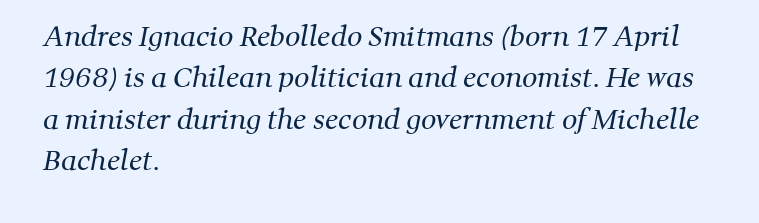
Q: Is the text bold? A: No.
Q: Is the text underlined? A: No.
Q: How is the paragraph aligned? A: Left-aligned.
Q: Is the spacing between letters normal or unusually wide? A: Normal.
Q: Is the spacing between lines tight, normal or loose? A: Normal.
